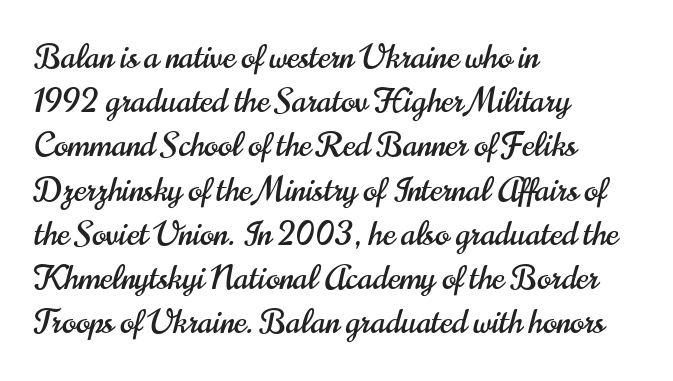
Q: Is the text italic (slanted)? A: Yes.
Q: Is the typeface a serif or a sans-serif typeface? A: Sans-serif.
Q: Is the text underlined? A: No.
Q: How is the paragraph aligned? A: Left-aligned.
Q: Is the spacing between letters normal or unusually wide? A: Normal.
Q: Is the spacing between lines tight, normal or loose? A: Normal.
Q: Width (condensed, normal, or wide)? A: Condensed.
Q: Stroke contrast? A: High.
Q: x-height? A: Small.
Q: Monospaced? A: No.
